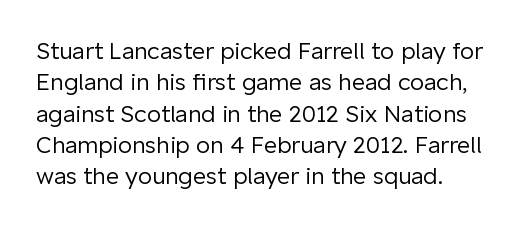
The image shows 23 px text type, upright; set normal line spacing (1.36x), normal letter spacing, not underlined.
